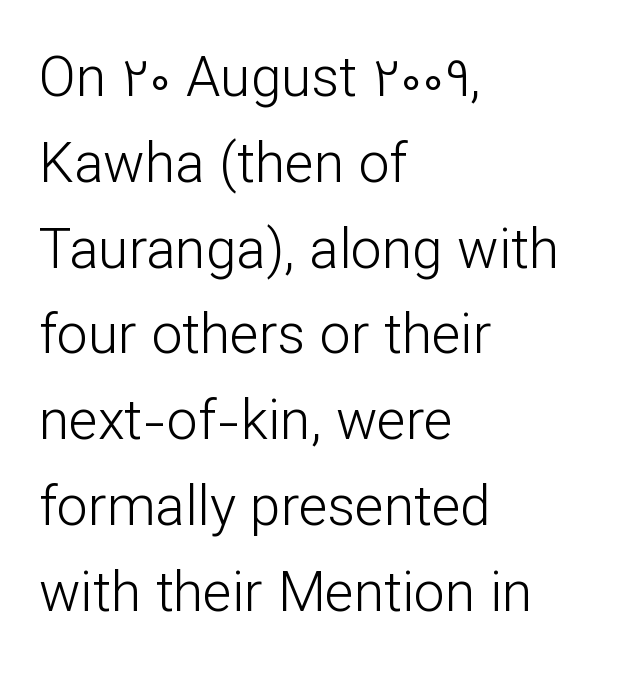
Q: Is the text bold? A: No.
Q: Is the text italic (slanted)? A: No, it is upright.
Q: Is the typeface a serif or a sans-serif typeface? A: Sans-serif.
Q: Is the text underlined? A: No.
Q: How is the paragraph aligned? A: Left-aligned.
Q: Is the spacing between letters normal or unusually wide? A: Normal.
Q: Is the spacing between lines tight, normal or loose? A: Normal.
Q: Width (condensed, normal, or wide)? A: Normal.
Q: Stroke contrast? A: Low.
Q: x-height? A: Medium.
Q: Monospaced? A: No.
